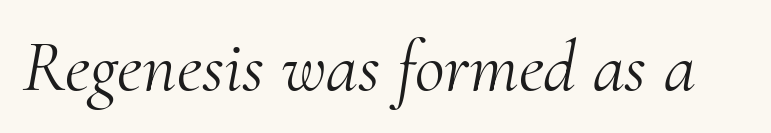
{"serif": "yes", "italic": "yes", "lean": "right", "slant_degrees": 10, "bold": "no", "weight": "light", "width": "normal", "stroke_contrast": "medium", "x_height": "small", "monospaced": "no", "underline": "no", "letter_spacing": "normal", "letter_spacing_em": 0.0, "glyph_px": 73}
